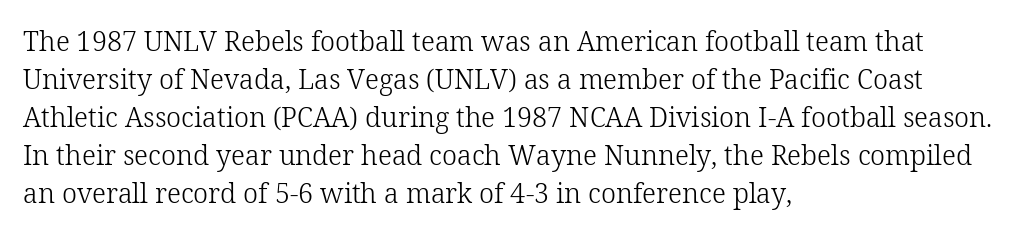
The image shows 27 px text type, upright; set left-aligned, normal line spacing (1.41x), normal letter spacing, not underlined.
